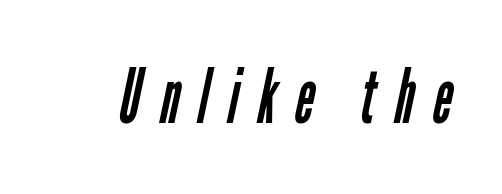
{"serif": "no", "bold": "no", "weight": "regular", "width": "condensed", "stroke_contrast": "low", "x_height": "medium", "monospaced": "no", "underline": "no", "letter_spacing": "wide", "letter_spacing_em": 0.25, "glyph_px": 75}
